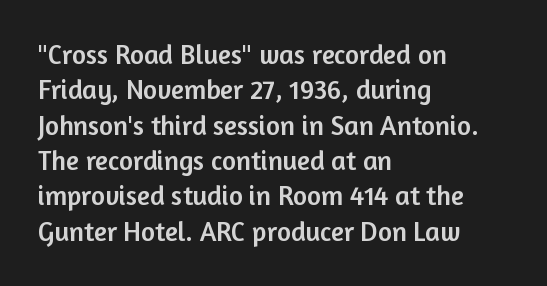
Q: Is the text italic (slanted)? A: No, it is upright.
Q: Is the text underlined? A: No.
Q: How is the paragraph aligned? A: Left-aligned.
Q: Is the spacing between letters normal or unusually wide? A: Normal.
Q: Is the spacing between lines tight, normal or loose? A: Normal.
